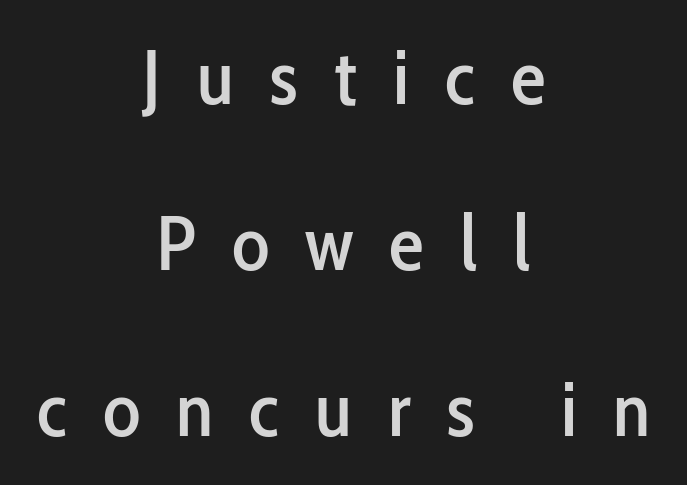
The image shows 78 px condensed sans-serif type, upright; set centered, loose line spacing (2.13x), unusually wide letter spacing (+0.46 em), not underlined; low stroke contrast and a medium x-height.
